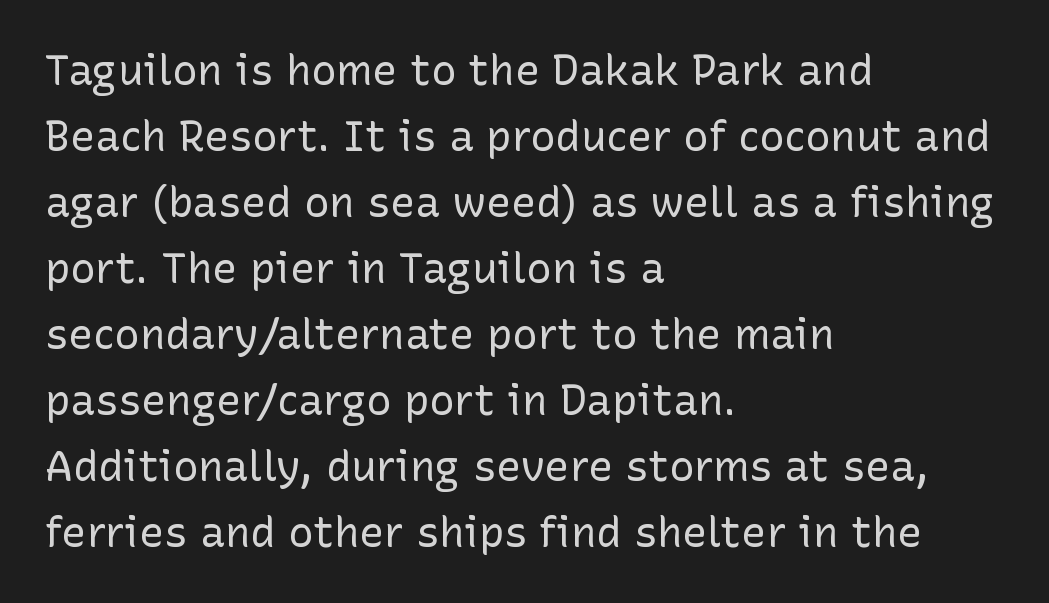
{"serif": "no", "italic": "no", "bold": "no", "weight": "regular", "width": "normal", "stroke_contrast": "low", "x_height": "medium", "monospaced": "no", "underline": "no", "align": "left", "line_spacing": "normal", "line_spacing_ratio": 1.57, "letter_spacing": "normal", "letter_spacing_em": 0.0, "glyph_px": 42}
